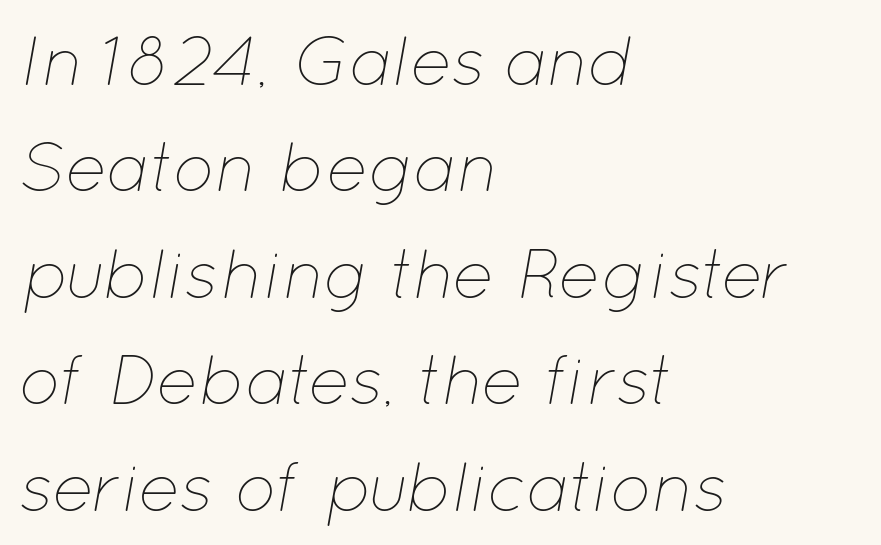
{"italic": "yes", "lean": "right", "slant_degrees": 12, "bold": "no", "weight": "thin", "width": "normal", "stroke_contrast": "low", "x_height": "medium", "monospaced": "no", "underline": "no", "align": "left", "line_spacing": "normal", "line_spacing_ratio": 1.52, "letter_spacing": "normal", "letter_spacing_em": 0.0, "glyph_px": 70}
